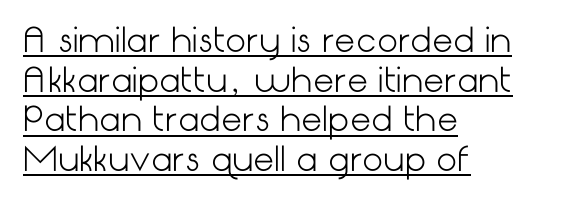
The image shows 33 px light sans-serif type, upright; set left-aligned, line spacing 1.2x, normal letter spacing, underlined; low stroke contrast and a medium x-height.
